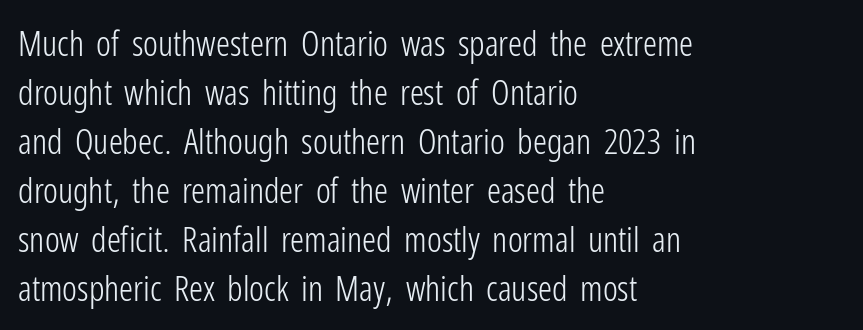
{"serif": "no", "italic": "no", "bold": "no", "weight": "light", "width": "condensed", "stroke_contrast": "low", "x_height": "medium", "monospaced": "no", "underline": "no", "align": "left", "line_spacing": "normal", "line_spacing_ratio": 1.4, "letter_spacing": "normal", "letter_spacing_em": 0.0, "glyph_px": 35}
